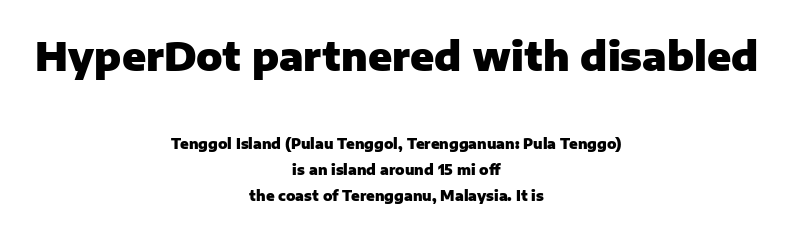
Q: Is the text bold? A: Yes.
Q: Is the text italic (slanted)? A: No, it is upright.
Q: Is the typeface a serif or a sans-serif typeface? A: Sans-serif.
Q: Is the text underlined? A: No.
Q: How is the paragraph aligned? A: Centered.
Q: Is the spacing between letters normal or unusually wide? A: Normal.
Q: Which block of text is set in a larger size, the first (top) or the second (bottom)? A: The first (top) one.
Q: Width (condensed, normal, or wide)? A: Normal.
Q: Stroke contrast? A: Low.
Q: x-height? A: Medium.
Q: Monospaced? A: No.
